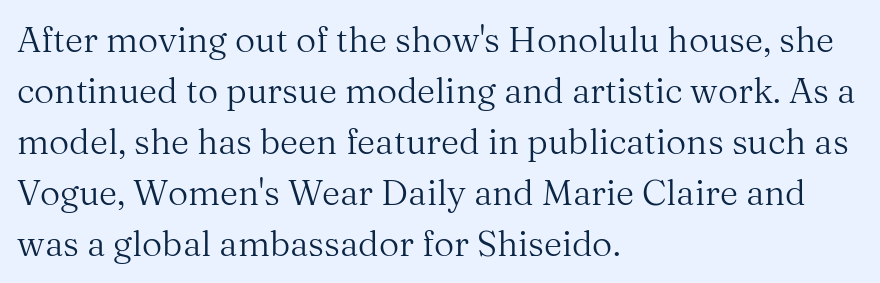
Q: Is the text bold? A: No.
Q: Is the text italic (slanted)? A: No, it is upright.
Q: Is the typeface a serif or a sans-serif typeface? A: Serif.
Q: Is the text underlined? A: No.
Q: How is the paragraph aligned? A: Left-aligned.
Q: Is the spacing between letters normal or unusually wide? A: Normal.
Q: Is the spacing between lines tight, normal or loose? A: Normal.
Q: Width (condensed, normal, or wide)? A: Normal.
Q: Stroke contrast? A: Medium.
Q: x-height? A: Medium.
Q: Monospaced? A: No.
